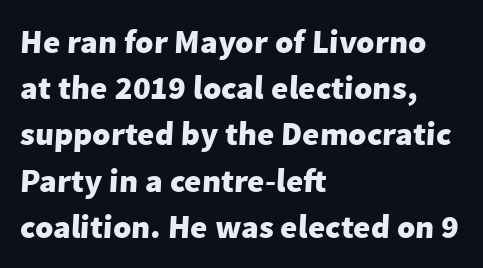
Left-aligned paragraph, ragged on the right. Each letter keeps its own natural width here, so spacing adapts to shape. Each letter's strokes conclude bluntly, with no projecting serifs. Honestly, the row spacing looks completely unremarkable. The glyphs are unaccompanied by any horizontal stroke below them. No extra tracking has been applied to these lines.
